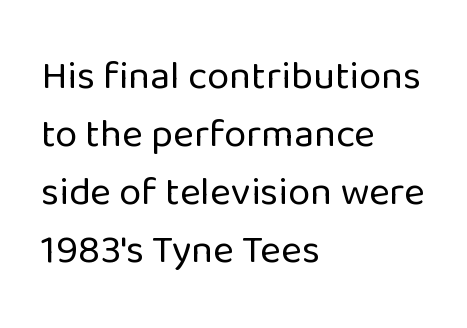
The compositor pushed each line to the left boundary. Character widths vary here, with narrow letters taking less room than wide ones. Designer's note — italics off, roman on. Each letter's strokes conclude bluntly, with no projecting serifs. The characters are drawn with everyday or finer stroke widths.
